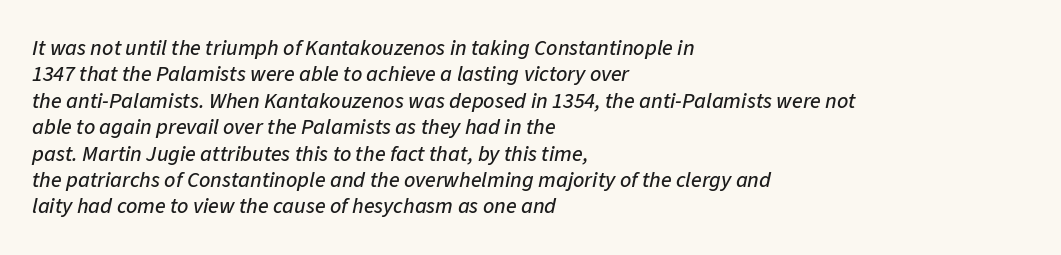
{"italic": "yes", "lean": "right", "slant_degrees": 11, "underline": "no", "align": "left", "line_spacing_ratio": 1.2, "letter_spacing": "normal", "letter_spacing_em": 0.0, "glyph_px": 22}
